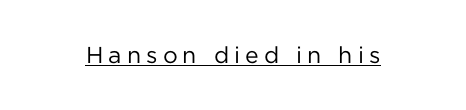
Q: Is the text bold? A: No.
Q: Is the text italic (slanted)? A: No, it is upright.
Q: Is the text underlined? A: Yes.
Q: Is the spacing between letters normal or unusually wide? A: Unusually wide.
